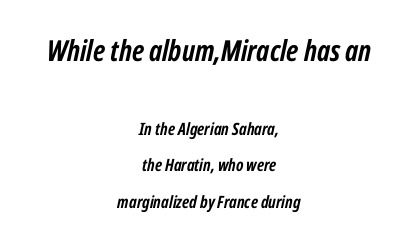
Q: Is the text bold? A: Yes.
Q: Is the text italic (slanted)? A: Yes, it leans right by about 12 degrees.
Q: Is the text underlined? A: No.
Q: How is the paragraph aligned? A: Centered.
Q: Is the spacing between letters normal or unusually wide? A: Normal.
Q: Is the spacing between lines tight, normal or loose? A: Loose.
Q: Which block of text is set in a larger size, the first (top) or the second (bottom)? A: The first (top) one.
Q: Width (condensed, normal, or wide)? A: Condensed.
Q: Stroke contrast? A: Low.
Q: x-height? A: Medium.
Q: Monospaced? A: No.
